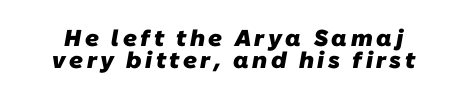
{"bold": "yes", "underline": "no", "line_spacing": "tight", "line_spacing_ratio": 0.96, "glyph_px": 23}
